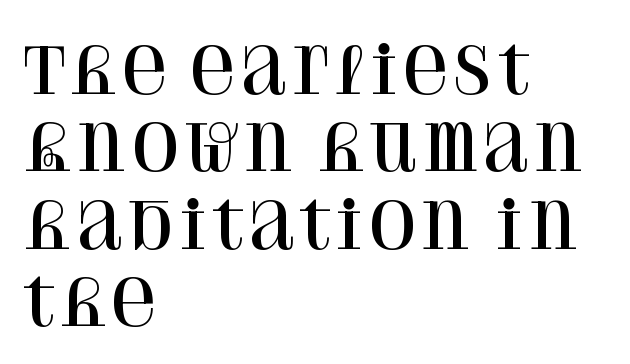
The image shows 63 px serif type, upright; set left-aligned, line spacing 1.23x, normal letter spacing, not underlined; high stroke contrast and a large x-height.
